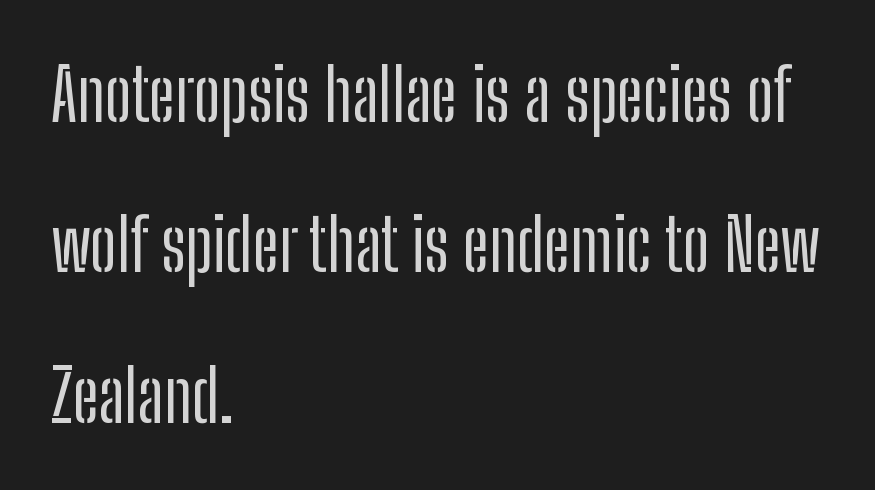
Quick note: underline off. Reading down the block, your eye returns to a fixed left position each line. Note the varied advance widths — an 'i' is clearly narrower than an 'm'. Tracking value appears to be zero — textbook default spacing. Letterform terminals end flat and unadorned throughout the passage. The letters stand upright; this is a roman face.
